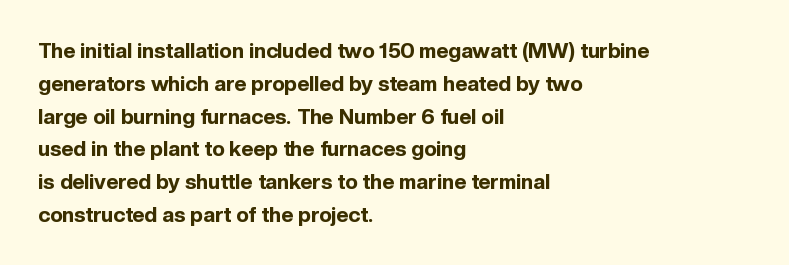
Q: Is the text bold? A: Yes.
Q: Is the text italic (slanted)? A: No, it is upright.
Q: Is the text underlined? A: No.
Q: How is the paragraph aligned? A: Left-aligned.
Q: Is the spacing between letters normal or unusually wide? A: Normal.
Q: Is the spacing between lines tight, normal or loose? A: Normal.
